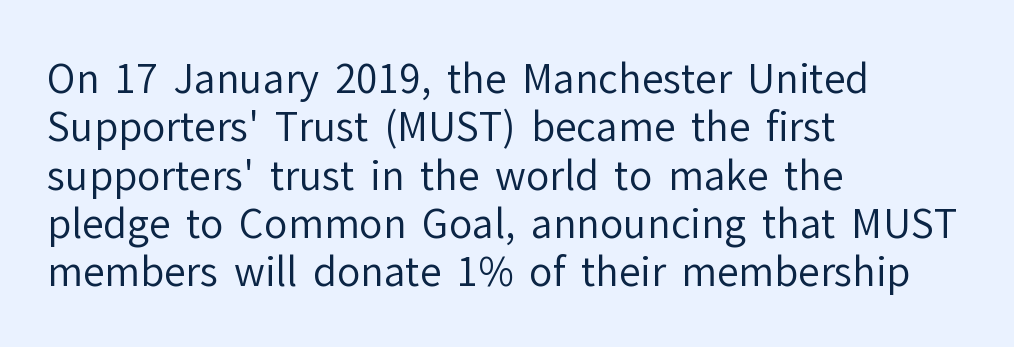
The image shows 39 px regular-weight sans-serif type, upright; set left-aligned, line spacing 1.24x, normal letter spacing, not underlined; low stroke contrast and a medium x-height.
